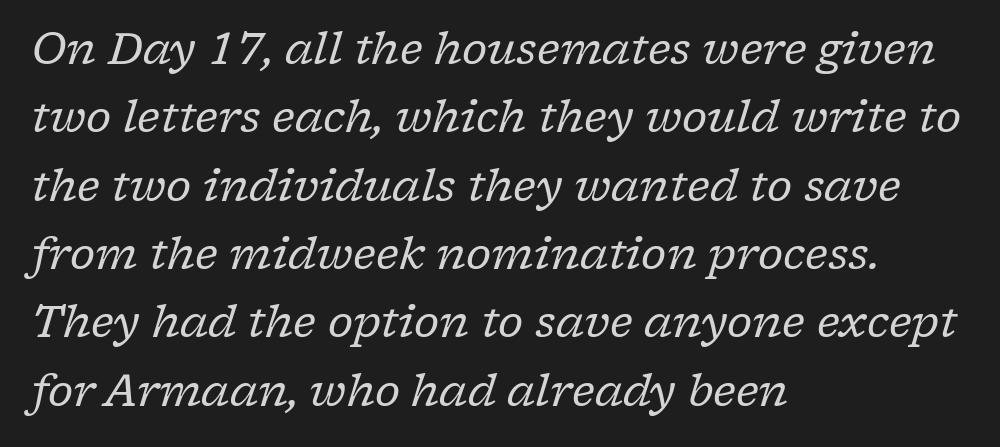
Q: Is the text bold? A: No.
Q: Is the text italic (slanted)? A: Yes, it leans right by about 17 degrees.
Q: Is the typeface a serif or a sans-serif typeface? A: Serif.
Q: Is the text underlined? A: No.
Q: How is the paragraph aligned? A: Left-aligned.
Q: Is the spacing between letters normal or unusually wide? A: Normal.
Q: Is the spacing between lines tight, normal or loose? A: Normal.
Q: Width (condensed, normal, or wide)? A: Normal.
Q: Stroke contrast? A: Low.
Q: x-height? A: Medium.
Q: Monospaced? A: No.
